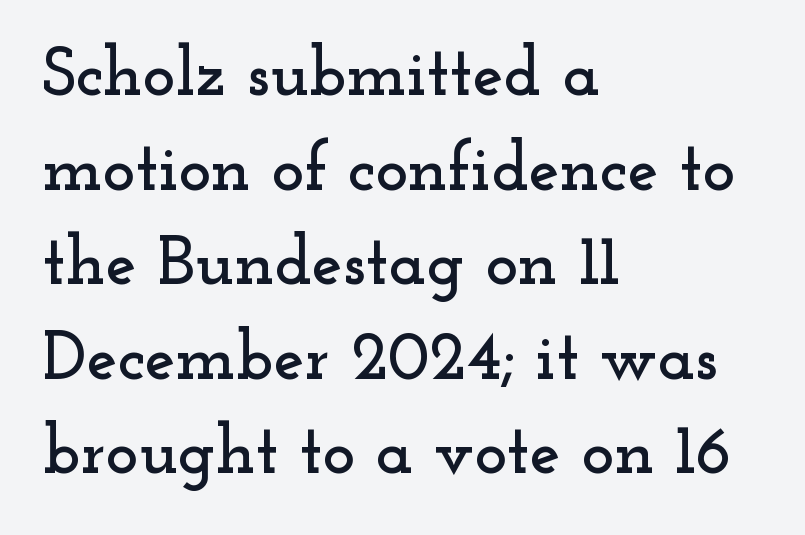
{"serif": "yes", "italic": "no", "width": "wide", "stroke_contrast": "low", "x_height": "small", "monospaced": "no", "underline": "no", "align": "left", "line_spacing": "normal", "line_spacing_ratio": 1.37, "letter_spacing": "normal", "letter_spacing_em": 0.0, "glyph_px": 69}
